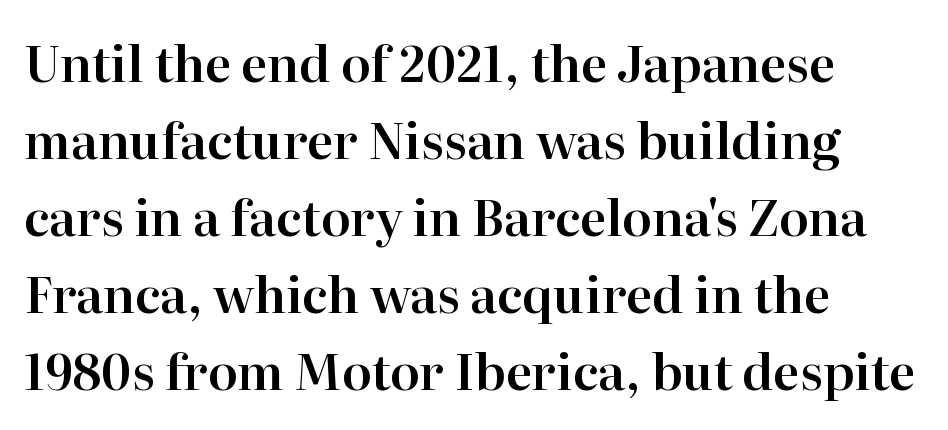
Q: Is the text italic (slanted)? A: No, it is upright.
Q: Is the typeface a serif or a sans-serif typeface? A: Serif.
Q: Is the text underlined? A: No.
Q: How is the paragraph aligned? A: Left-aligned.
Q: Is the spacing between letters normal or unusually wide? A: Normal.
Q: Is the spacing between lines tight, normal or loose? A: Normal.
Q: Width (condensed, normal, or wide)? A: Normal.
Q: Stroke contrast? A: High.
Q: x-height? A: Medium.
Q: Monospaced? A: No.
